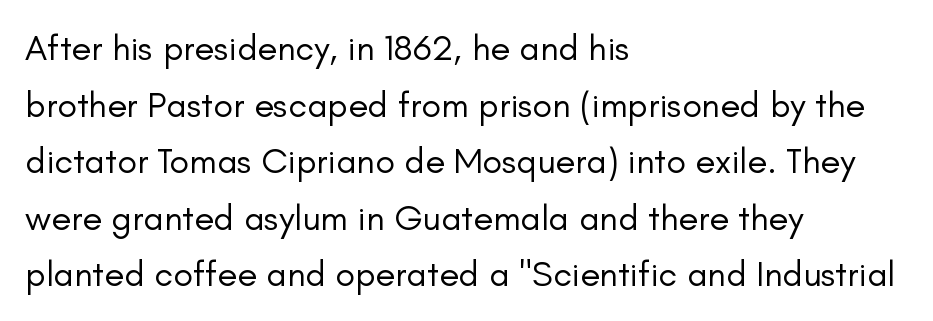
The image shows 36 px regular-weight sans-serif type, upright; set left-aligned, normal line spacing (1.57x), normal letter spacing, not underlined; low stroke contrast and a small x-height.
